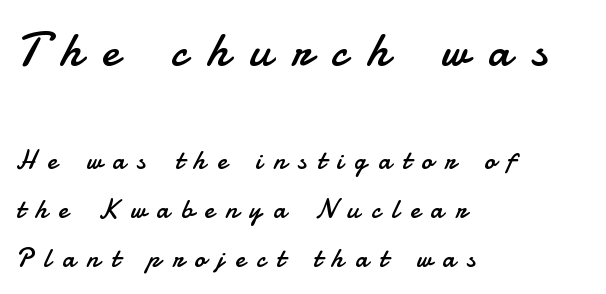
The image shows 48 px regular-weight sans-serif type; set left-aligned, line spacing 1.81x, unusually wide letter spacing (+0.43 em), not underlined; the first (top) block is 1.78x larger; low stroke contrast and a small x-height.
